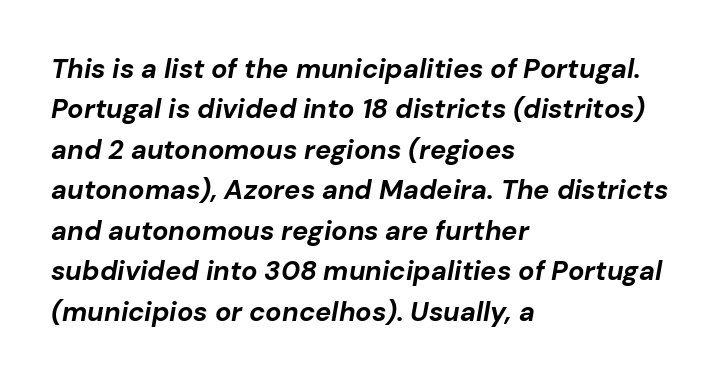
In terms of leading, this rendering sits right in the middle. Its strokes are broad and dark, the hallmark of bold type. Horizontally, the lines are justified to the leading edge only. This sample uses an oblique cut, with every glyph tilted off the vertical. What stands out about the letter spacing? Nothing — it is the standard amount. The area under the type is left untouched.
